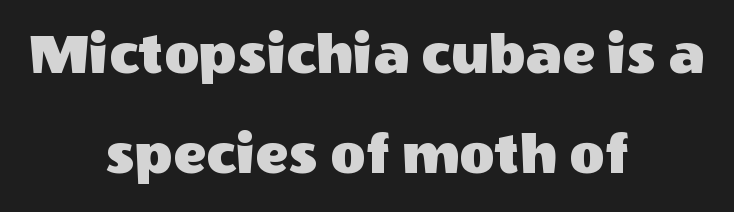
{"serif": "no", "italic": "no", "width": "normal", "x_height": "large", "monospaced": "no", "underline": "no", "align": "center", "line_spacing": "normal", "line_spacing_ratio": 1.64, "letter_spacing": "normal", "letter_spacing_em": 0.0, "glyph_px": 61}
